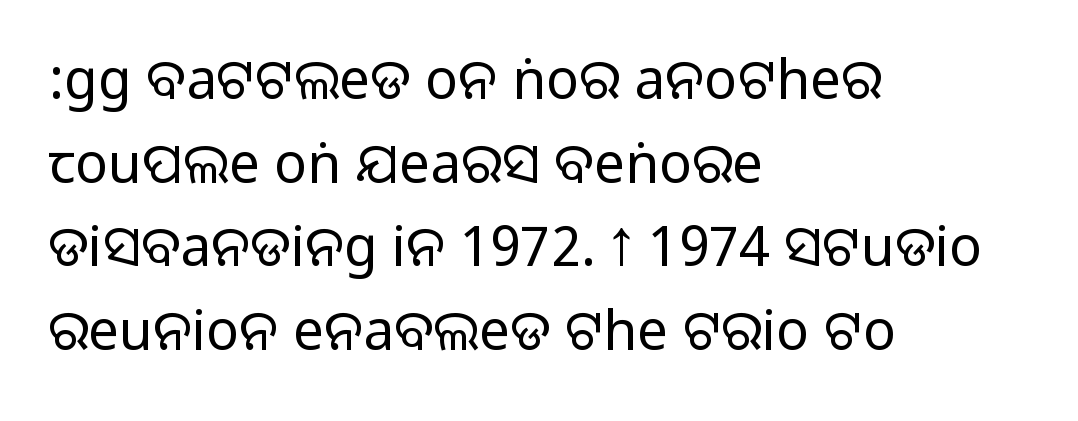
The image shows 55 px sans-serif type, upright; set left-aligned, normal line spacing (1.52x), normal letter spacing, not underlined; medium stroke contrast.
